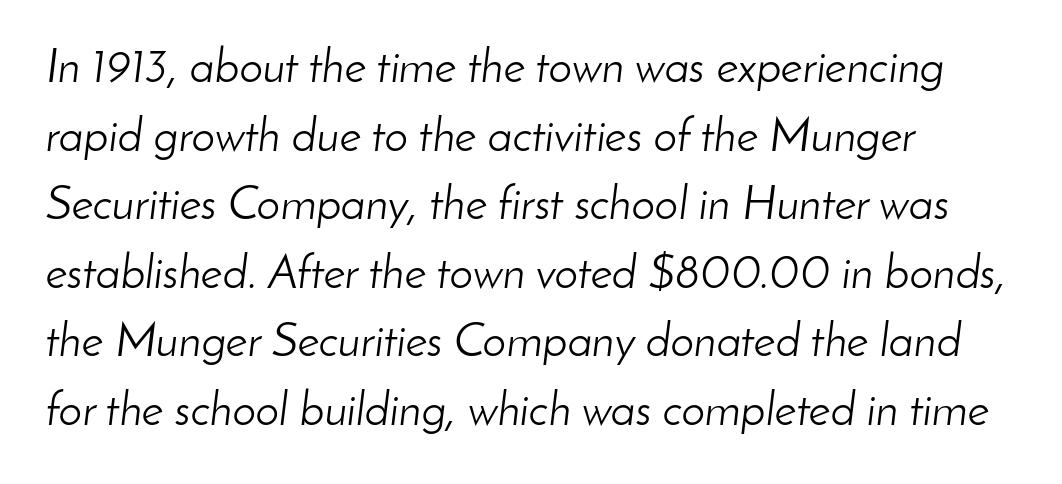
Vertically, the passage feels balanced, rows spaced as you'd expect. Horizontally, the lines are justified to the leading edge only. The string is rendered with underlining switched off. On a weight scale, this lands at 450 or below. You can tell it's italic because the verticals aren't actually vertical.
